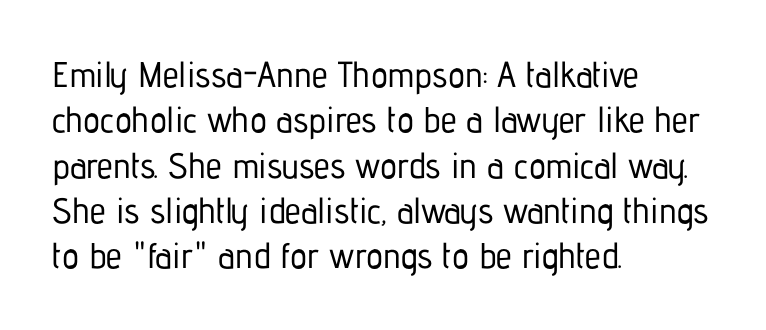
The typeface chosen for these lines omits serifs. The letters stand straight up with perfectly vertical stems. Horizontal alignment here is leftward, the default for most running prose. Just letters on the line, the space beneath them empty. In terms of letterspacing, this is plain default setting.
